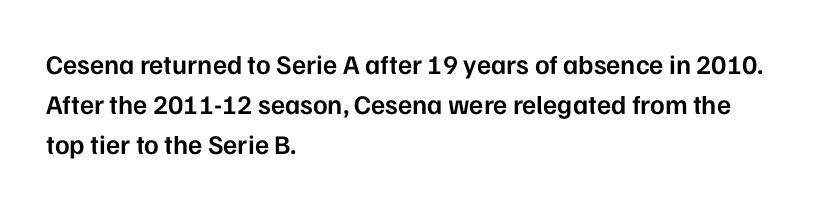
Q: Is the text bold? A: Semi-bold.
Q: Is the text italic (slanted)? A: No, it is upright.
Q: Is the text underlined? A: No.
Q: How is the paragraph aligned? A: Left-aligned.
Q: Is the spacing between letters normal or unusually wide? A: Normal.
Q: Is the spacing between lines tight, normal or loose? A: Normal.
